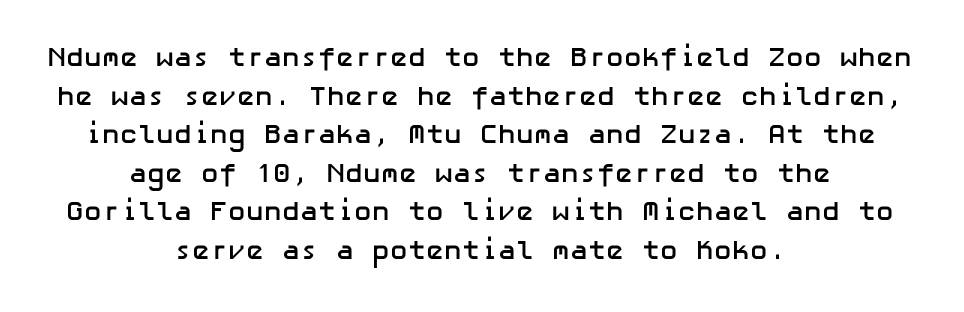
Strong, thick strokes mark this as bold type. Leading: standard. The letters sit at their default tracking, neither squeezed nor spread. A student would call this center alignment; a typographer would say set centered.
